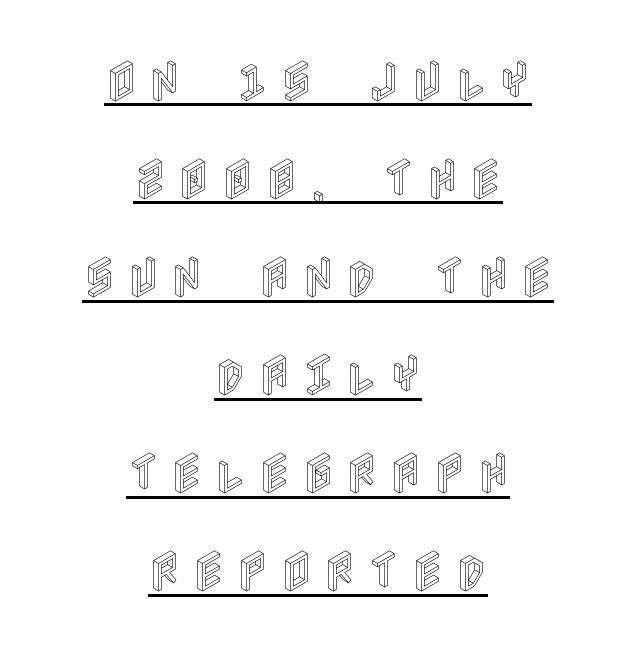
{"italic": "no", "width": "condensed", "x_height": "large", "underline": "yes", "align": "center", "line_spacing": "loose", "line_spacing_ratio": 2.18, "letter_spacing": "wide", "letter_spacing_em": 0.24, "glyph_px": 45}
